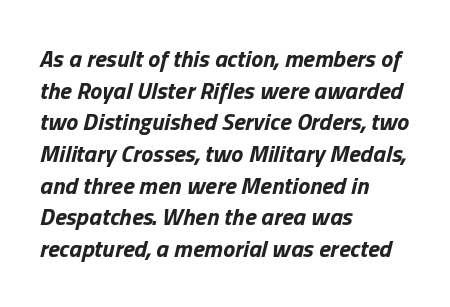
The image shows 24 px bold type, italic (leaning right); set left-aligned, normal line spacing (1.32x), normal letter spacing, not underlined.
